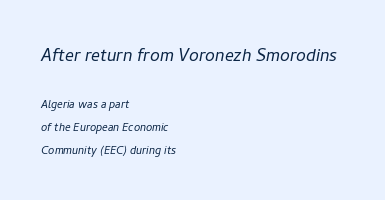
The compositor pushed each line to the left boundary. Normally led — the rows are evenly, conventionally spaced. These glyphs show unthickened strokes, regular width or finer. Quick note: italic. Top chunk: large. Bottom chunk: small.
